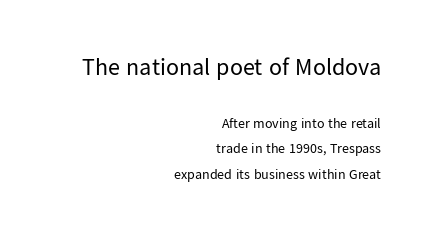
Q: Is the text bold? A: No.
Q: Is the text italic (slanted)? A: No, it is upright.
Q: Is the text underlined? A: No.
Q: How is the paragraph aligned? A: Right-aligned.
Q: Is the spacing between letters normal or unusually wide? A: Normal.
Q: Which block of text is set in a larger size, the first (top) or the second (bottom)? A: The first (top) one.
